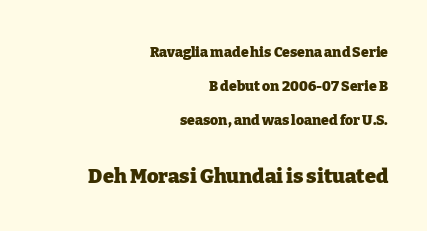
The image shows 20 px bold type, upright; set right-aligned, loose line spacing (2.43x), normal letter spacing, not underlined; the second (bottom) block is 1.43x larger.
